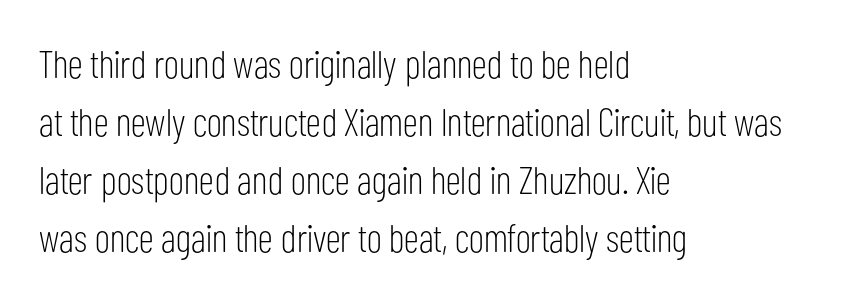
Q: Is the text bold? A: No.
Q: Is the text italic (slanted)? A: No, it is upright.
Q: Is the typeface a serif or a sans-serif typeface? A: Sans-serif.
Q: Is the text underlined? A: No.
Q: How is the paragraph aligned? A: Left-aligned.
Q: Is the spacing between letters normal or unusually wide? A: Normal.
Q: Is the spacing between lines tight, normal or loose? A: Normal.
Q: Width (condensed, normal, or wide)? A: Condensed.
Q: Stroke contrast? A: Low.
Q: x-height? A: Medium.
Q: Monospaced? A: No.
